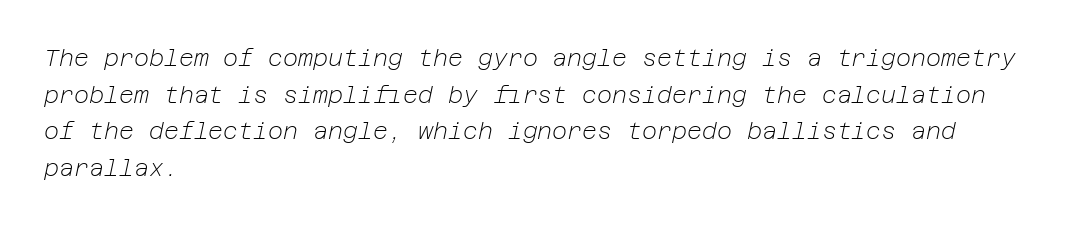
The ragged edge is on the right, which tells us the setting is flush left. You can tell it's italic because the verticals aren't actually vertical. Rule under the text: the space is simply empty. A typesetter would call this leading conventional body-copy spacing. Stems and bowls with no extra thickness — not bold. Does extra space separate the letters? No, they use regular spacing.
